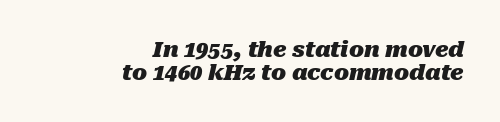
Line endings align vertically; line beginnings do not. This sample uses plain, unmodified letter spacing. Horizontal bands of white between lines are thin slivers. In terms of posture, this sample is oblique. You'd pick this weight for a headline — it's a proper bold.
